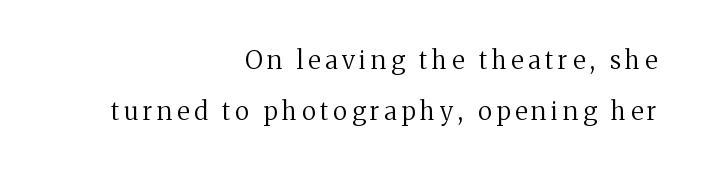
Q: Is the text bold? A: No.
Q: Is the text italic (slanted)? A: No, it is upright.
Q: Is the text underlined? A: No.
Q: How is the paragraph aligned? A: Right-aligned.
Q: Is the spacing between lines tight, normal or loose? A: Loose.
